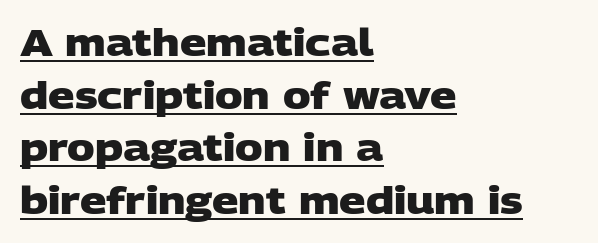
The image shows 37 px heavy, wide sans-serif type; set left-aligned, normal line spacing (1.42x), normal letter spacing, underlined; low stroke contrast and a large x-height.
